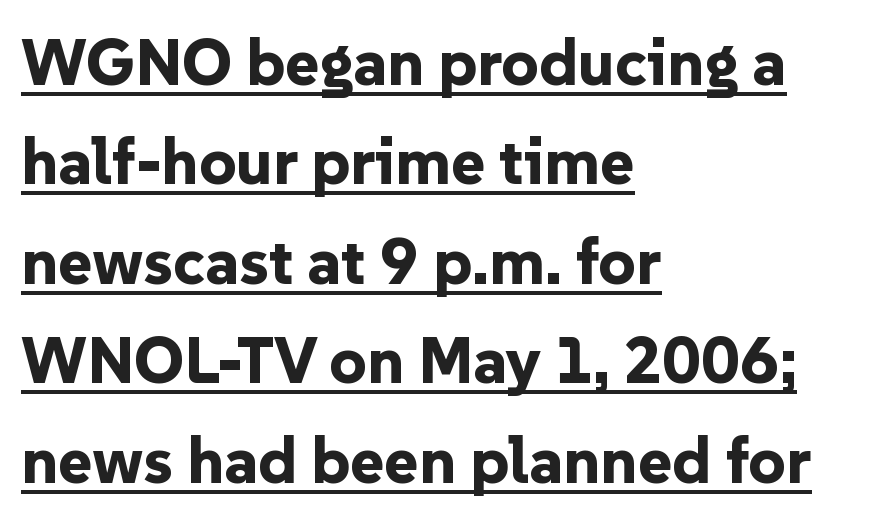
Q: Is the text bold? A: Yes.
Q: Is the text italic (slanted)? A: No, it is upright.
Q: Is the typeface a serif or a sans-serif typeface? A: Sans-serif.
Q: Is the text underlined? A: Yes.
Q: How is the paragraph aligned? A: Left-aligned.
Q: Is the spacing between letters normal or unusually wide? A: Normal.
Q: Is the spacing between lines tight, normal or loose? A: Normal.
Q: Width (condensed, normal, or wide)? A: Normal.
Q: Stroke contrast? A: Low.
Q: x-height? A: Medium.
Q: Monospaced? A: No.
